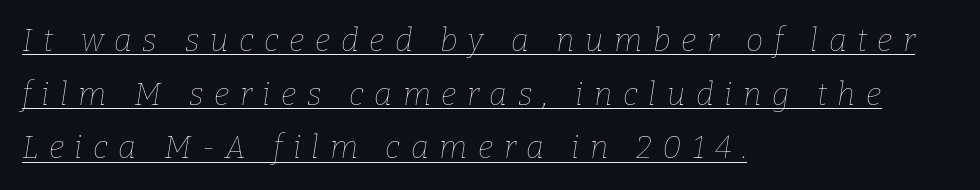
The lettering is marked with a stroke running underneath it. Does the copy run flush right? No — it runs flush left. The rendering inserts visible extra space after every character. The typography opts for an oblique posture over an upright one. Each letter keeps its own natural width here, so spacing adapts to shape.
